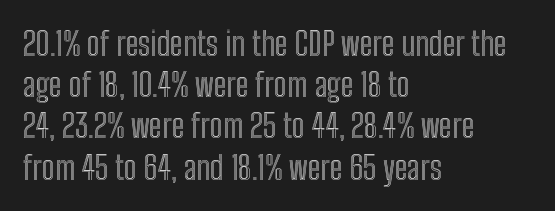
{"italic": "no", "width": "condensed", "x_height": "medium", "monospaced": "no", "underline": "no", "align": "left", "line_spacing": "normal", "line_spacing_ratio": 1.25, "letter_spacing": "normal", "letter_spacing_em": 0.0, "glyph_px": 33}
